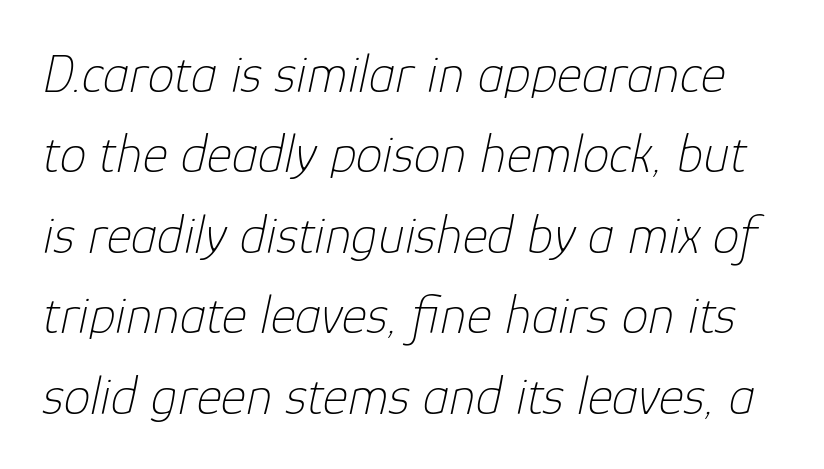
The gaps between neighbouring characters are ordinary and unremarkable. Italic: yes, the glyphs are oblique. Baseline-to-baseline distance is the conventional proportion of letter height. The cut favours lightness, reaching ordinary text weight at its darkest.
